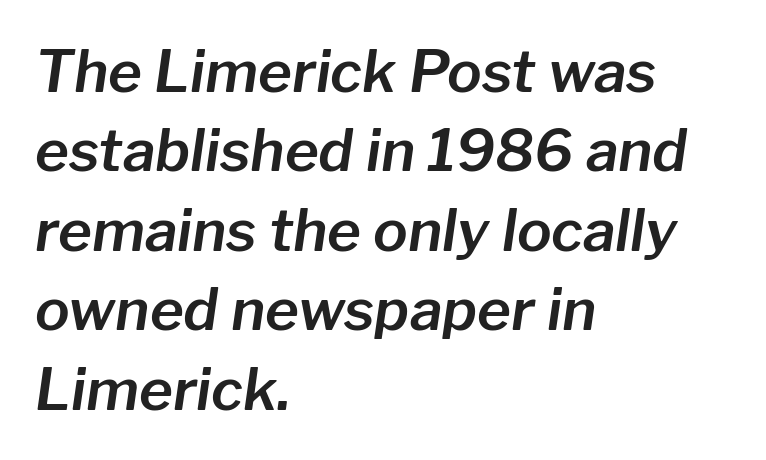
The image shows 58 px text type, italic (leaning right); set left-aligned, normal line spacing (1.37x), normal letter spacing, not underlined; low stroke contrast and a medium x-height.
